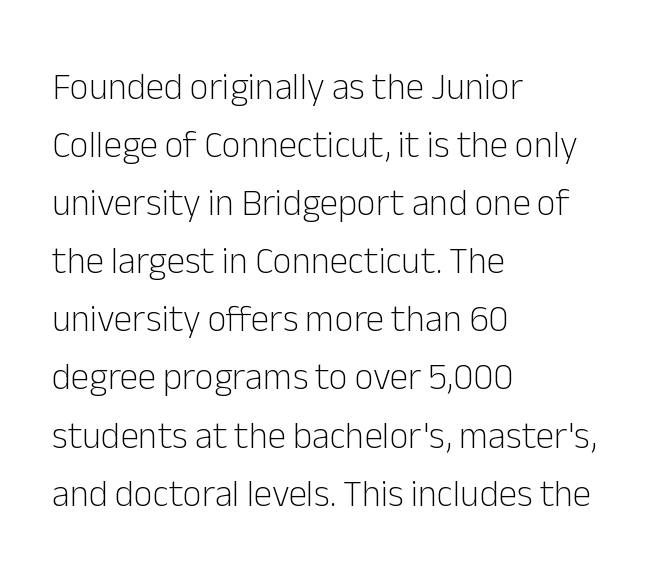
The image shows 37 px light sans-serif type, upright; set left-aligned, normal line spacing (1.57x), normal letter spacing, not underlined; low stroke contrast and a medium x-height.
